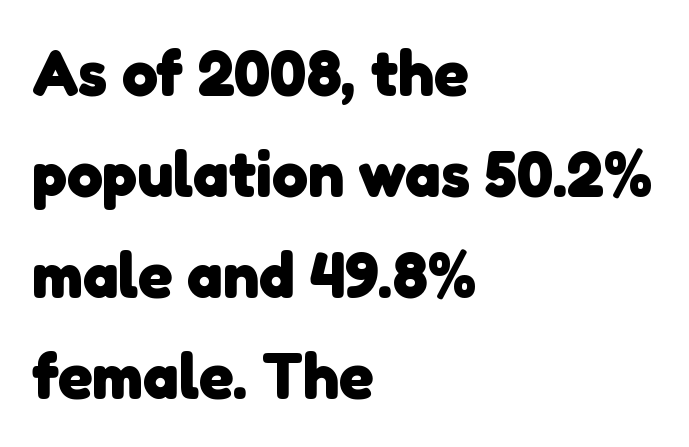
The words here are not underlined. Each new line begins a customary step beneath the previous one. A typesetter would label this face a sans. This sample has the flowing, uneven cadence of proportional lettering.
